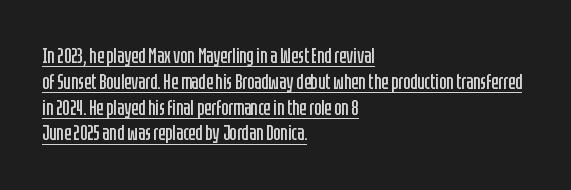
Nope, not italic — everything's standing straight. Compared with a typical body face, this is equally light or lighter still. The line texture is even and compact thanks to regular tracking. The sample's only ornament is a line tracing under the words. A classic flush-left, rag-right setting is used for this passage.
